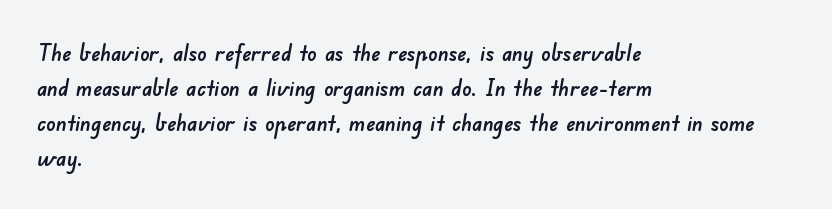
Line starts are locked; line ends wander. Summary of vertical rhythm: regular, with standard interline spacing. What stands out about the letter spacing? Nothing — it is the standard amount. Each row of text sits above clean, open space.
